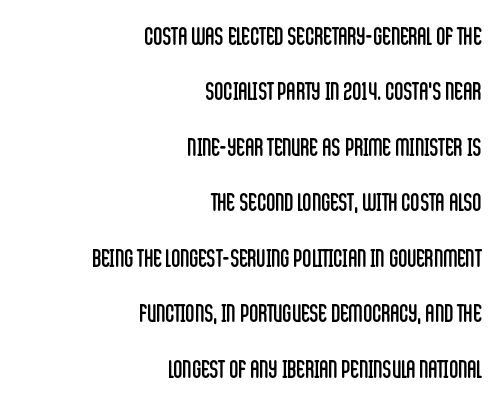
The image shows 25 px text type, upright; set right-aligned, loose line spacing (2.22x), normal letter spacing, not underlined.
